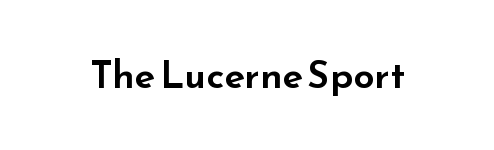
{"serif": "no", "italic": "no", "width": "wide", "stroke_contrast": "low", "x_height": "small", "monospaced": "no", "underline": "no", "letter_spacing": "normal", "letter_spacing_em": 0.0, "glyph_px": 38}
